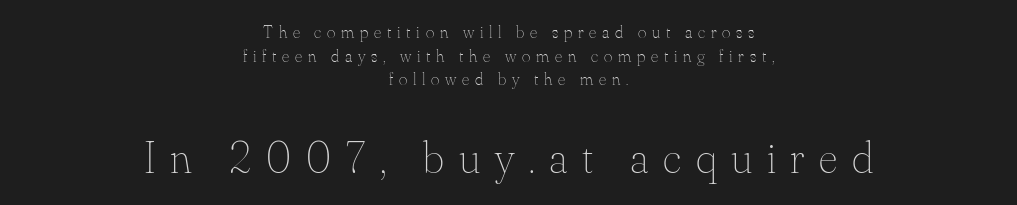
{"italic": "no", "bold": "no", "weight": "thin", "width": "normal", "stroke_contrast": "medium", "x_height": "small", "monospaced": "no", "underline": "no", "align": "center", "line_spacing": "normal", "line_spacing_ratio": 1.31, "letter_spacing": "wide", "letter_spacing_em": 0.32, "larger_block": "second", "size_ratio": 2.56, "glyph_px": 46}
